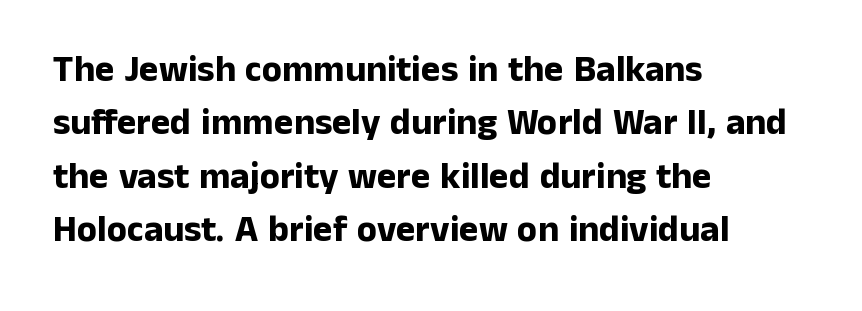
The face used here has the dense, thick strokes of a bold. Check under the words: just untouched page. Caption: multi-line text, flush left, ragged right. The face used here is rendered with its standard letterfit. Spacing verdict: proportional, widths tailored to each character.
